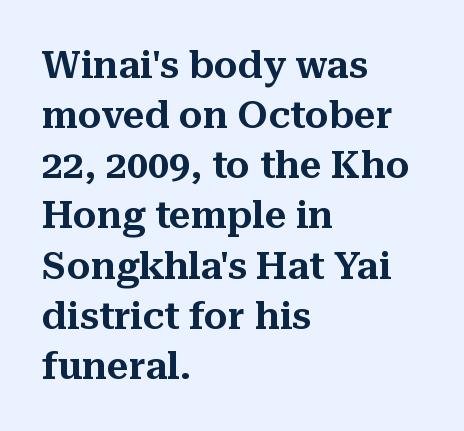
{"serif": "yes", "italic": "no", "width": "normal", "stroke_contrast": "medium", "x_height": "medium", "monospaced": "no", "underline": "no", "align": "left", "line_spacing": "normal", "line_spacing_ratio": 1.32, "letter_spacing": "normal", "letter_spacing_em": 0.0, "glyph_px": 38}
